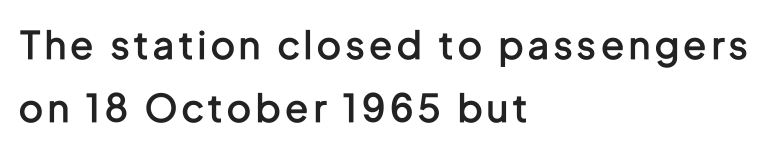
The image shows 38 px semibold, condensed sans-serif type, upright; set left-aligned, normal line spacing (1.66x), not underlined; low stroke contrast and a medium x-height.
